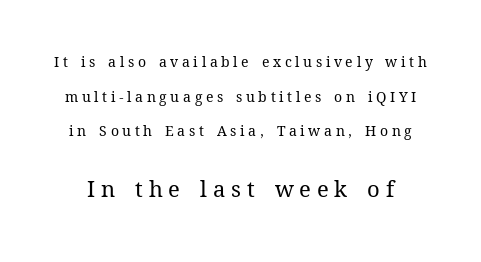
A typesetter would call this leading open, well beyond the default. Ink coverage per letter is moderate at most. Anything drawn beneath the words? Only blank space. The lettering holds an erect, upright posture throughout. Between these two stacked blocks, the lower one wins on size. The gaps between neighbouring characters are conspicuously large.
